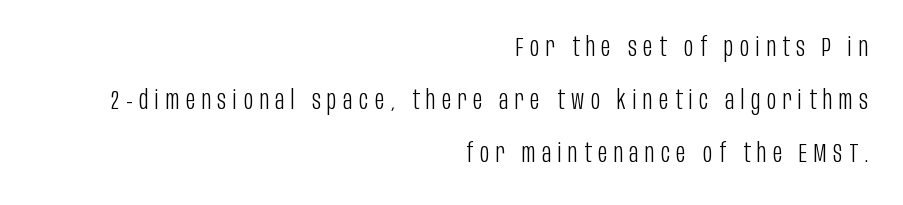
Q: Is the text bold? A: No.
Q: Is the text italic (slanted)? A: No, it is upright.
Q: Is the text underlined? A: No.
Q: How is the paragraph aligned? A: Right-aligned.
Q: Is the spacing between letters normal or unusually wide? A: Unusually wide.
Q: Is the spacing between lines tight, normal or loose? A: Loose.
